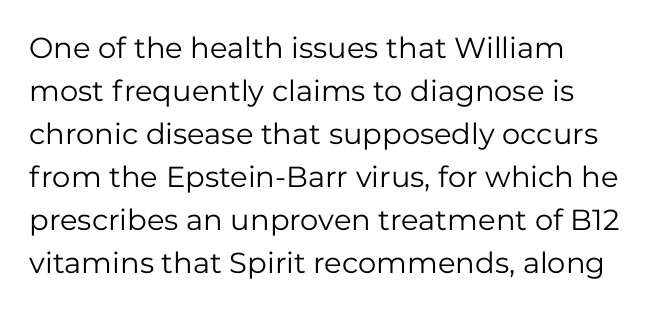
The lines are quadded left. Spacing verdict: proportional, widths tailored to each character. Rows of type keep a routine distance in the vertical direction. Font category for this specimen: sans-serif. The axis of the letterforms is exactly vertical.
